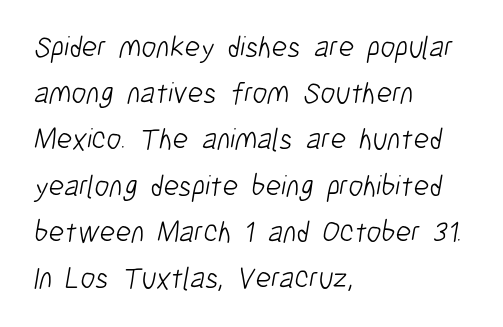
The image shows 30 px light, condensed sans-serif type; set left-aligned, normal line spacing (1.54x), normal letter spacing, not underlined; low stroke contrast and a medium x-height.
